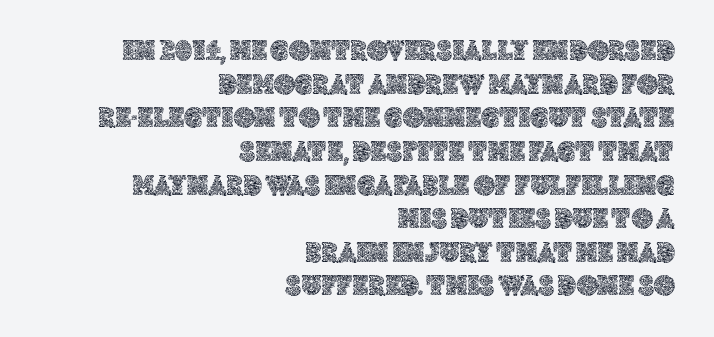
The image shows 29 px text type, upright; set right-aligned, line spacing 1.16x, normal letter spacing, not underlined; a large x-height.
